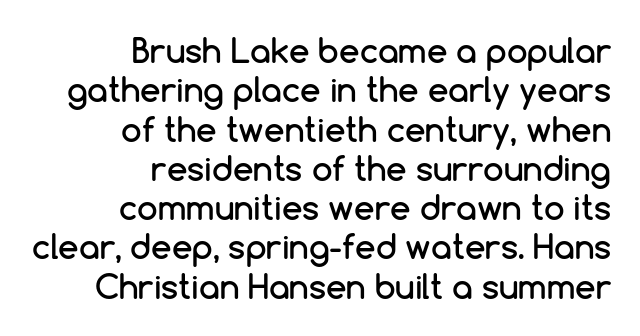
{"serif": "no", "italic": "no", "width": "normal", "stroke_contrast": "low", "x_height": "medium", "monospaced": "no", "underline": "no", "align": "right", "line_spacing_ratio": 1.19, "letter_spacing": "normal", "letter_spacing_em": 0.0, "glyph_px": 33}
